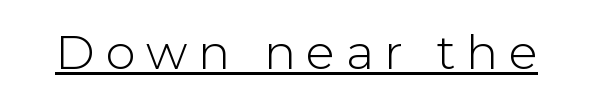
The image shows 48 px light sans-serif type, upright; set unusually wide letter spacing (+0.22 em), underlined; low stroke contrast and a medium x-height.
